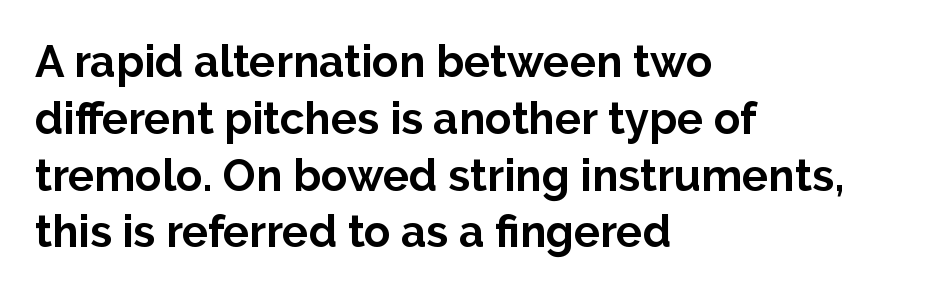
The image shows 44 px bold sans-serif type, upright; set left-aligned, normal line spacing (1.29x), normal letter spacing, not underlined; low stroke contrast and a medium x-height.
